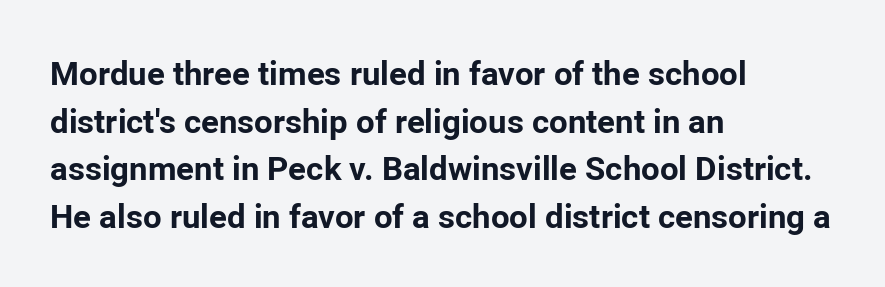
Q: Is the text bold? A: Yes.
Q: Is the text italic (slanted)? A: No, it is upright.
Q: Is the typeface a serif or a sans-serif typeface? A: Sans-serif.
Q: Is the text underlined? A: No.
Q: How is the paragraph aligned? A: Left-aligned.
Q: Is the spacing between letters normal or unusually wide? A: Normal.
Q: Is the spacing between lines tight, normal or loose? A: Normal.
Q: Width (condensed, normal, or wide)? A: Normal.
Q: Stroke contrast? A: Low.
Q: x-height? A: Medium.
Q: Monospaced? A: No.
